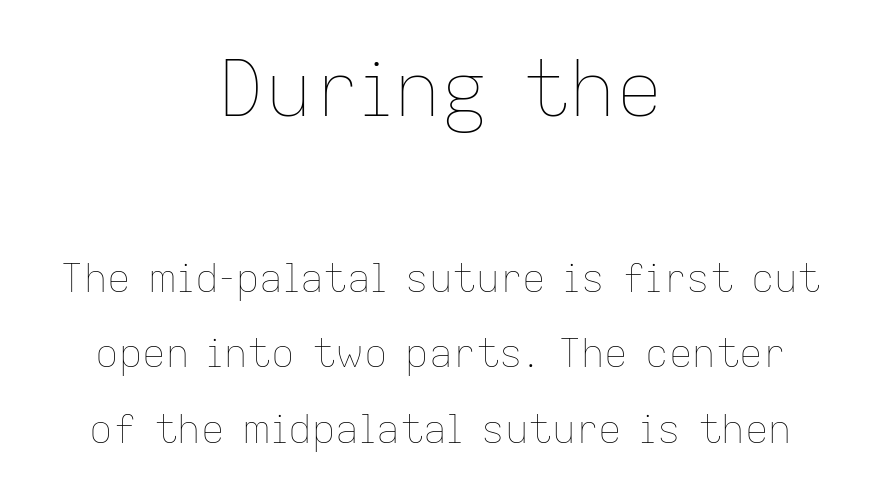
Is this a fixed-width face? No — the glyphs have proportional, varying widths. The rag falls on both sides of this text block equally. Any mark beneath the type? The region is blank. Does the lettering tilt? It doesn't — this is upright.
